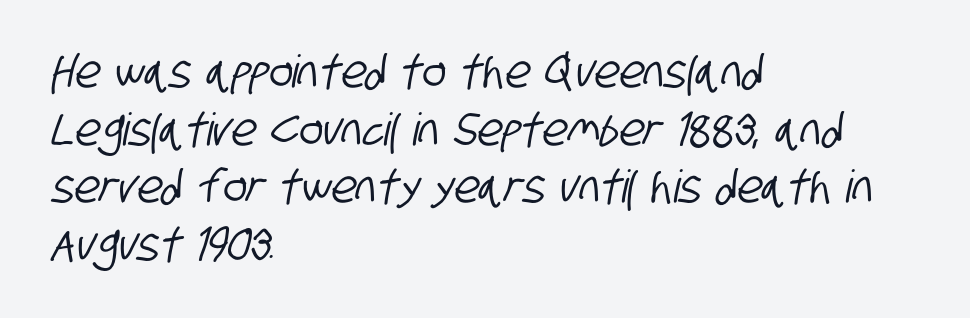
Inter-character spacing is left at the font's built-in metrics. The designer went with a sans here, leaving each stem footless. This sample is left-justified, so line endings fall wherever the words run out. These lines are rendered in a variable-pitch font.
